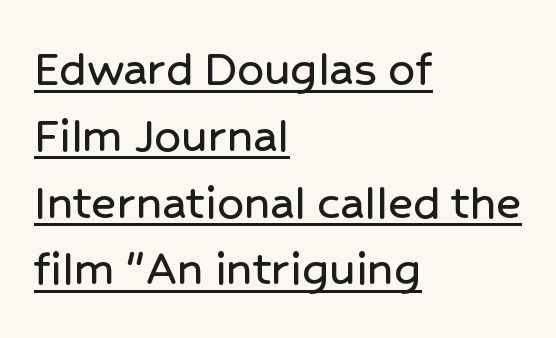
The image shows 53 px sans-serif type, upright; set left-aligned, normal line spacing (1.26x), normal letter spacing, underlined; low stroke contrast and a medium x-height.
